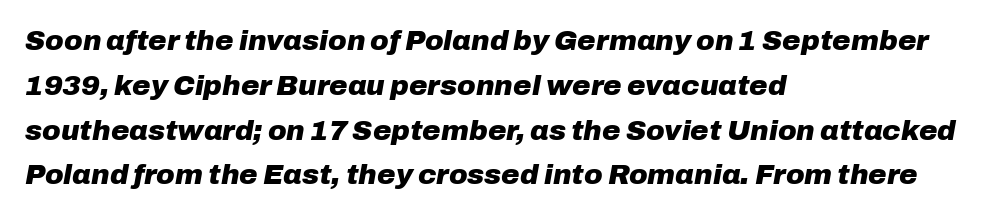
A student would call this left alignment; a typographer would say flush left, rag right. Typesetter's note: full bold, strokes at maximum text heaviness. Honestly, the row spacing looks completely unremarkable. A clean baseline with only descenders dipping below it. Look at the tracking — it's just the regular setting, nothing added.
